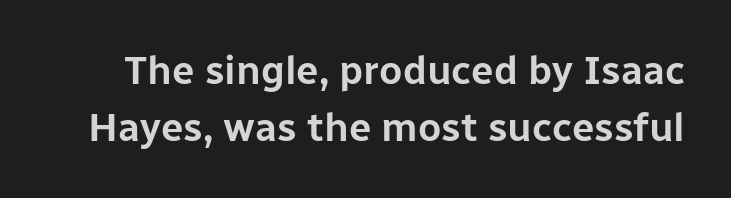
{"serif": "no", "italic": "no", "width": "normal", "stroke_contrast": "low", "x_height": "medium", "monospaced": "no", "underline": "no", "line_spacing": "normal", "line_spacing_ratio": 1.42, "letter_spacing": "normal", "letter_spacing_em": 0.0, "glyph_px": 40}
